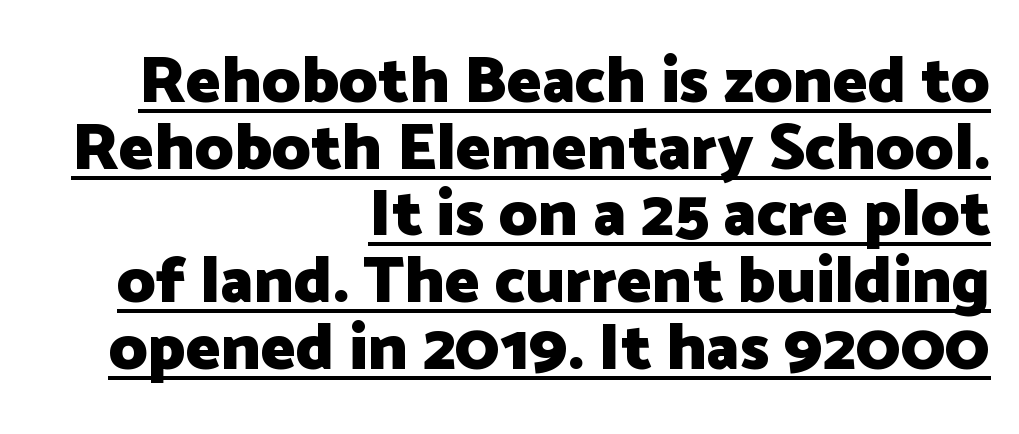
The image shows 66 px heavy sans-serif type, upright; set right-aligned, tight line spacing (1.01x), normal letter spacing, underlined; low stroke contrast and a medium x-height.
